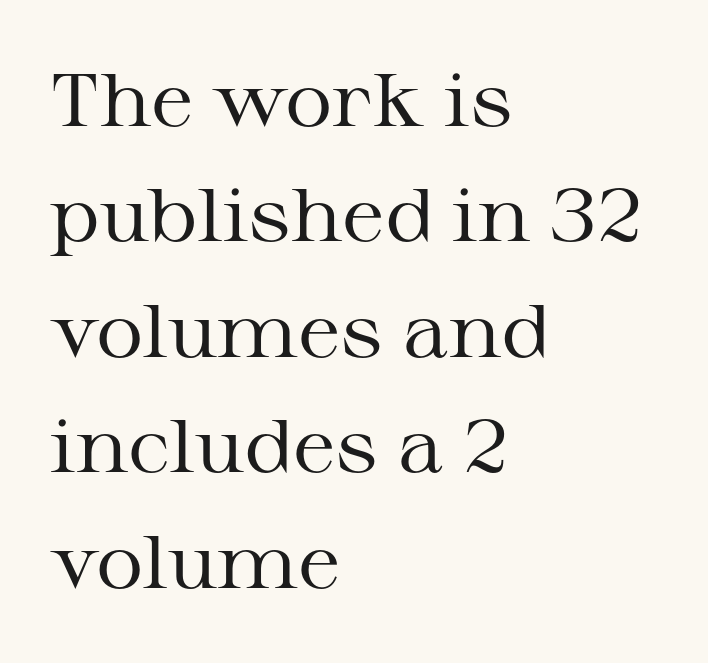
This is the regular roman posture of the typeface. Reading down the column, the eye jumps a familiar distance to each next line. The rendering uses natural spacing where letterforms have individual widths. Horizontal alignment here is leftward, the default for most running prose.
